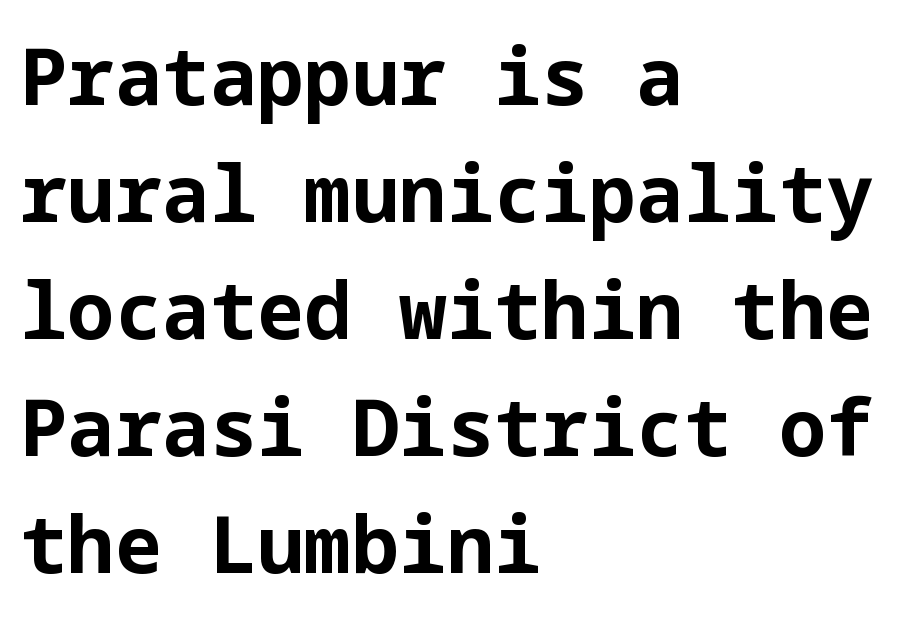
{"serif": "no", "italic": "no", "bold": "yes", "weight": "bold", "width": "normal", "stroke_contrast": "low", "x_height": "medium", "underline": "no", "align": "left", "line_spacing": "normal", "line_spacing_ratio": 1.48, "letter_spacing": "normal", "letter_spacing_em": 0.0, "glyph_px": 79}
